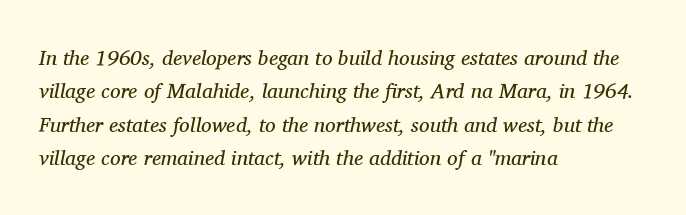
Has an underline been added? It has not. The letters are slanted; this is an italic face. Regular leading. The typesetting does not lean heavy: it is not bold. The tracking reads as untouched default to a designer's eye. If you drew a ruler down the left edge, every line would touch it.
